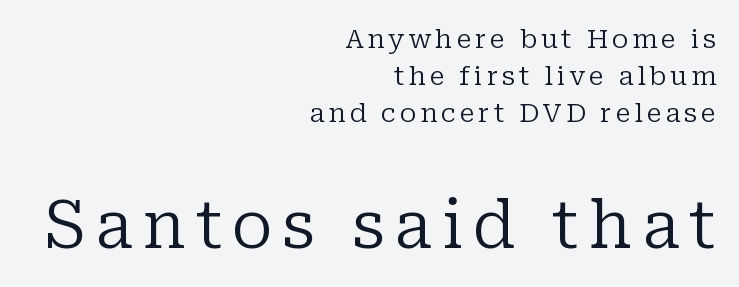
{"serif": "yes", "italic": "no", "bold": "no", "weight": "regular", "width": "normal", "stroke_contrast": "low", "x_height": "medium", "monospaced": "no", "underline": "no", "align": "right", "line_spacing": "normal", "line_spacing_ratio": 1.43, "larger_block": "second", "size_ratio": 2.5, "glyph_px": 65}
